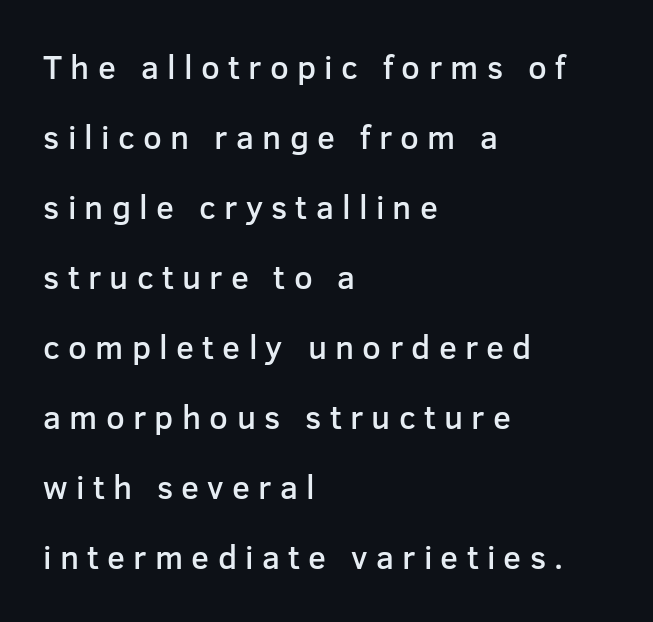
Stroke thickness is moderately raised; the sample reads as semibold. When letters stand straight like this, we call the style roman or upright. The face used here is proportionally spaced, like ordinary book or web type. I'd call this a sans setting — the letters go barefoot.
